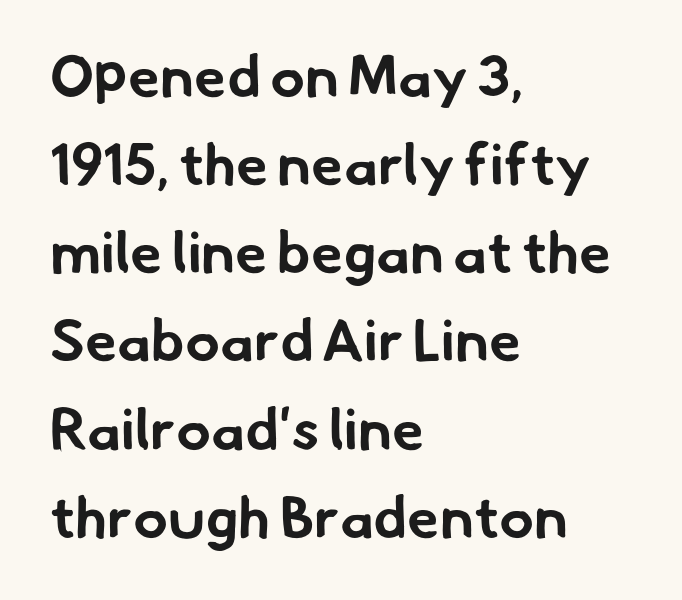
{"serif": "no", "bold": "yes", "weight": "bold", "width": "normal", "stroke_contrast": "low", "x_height": "small", "monospaced": "no", "underline": "no", "align": "left", "line_spacing": "normal", "line_spacing_ratio": 1.52, "letter_spacing": "normal", "letter_spacing_em": 0.0, "glyph_px": 58}
